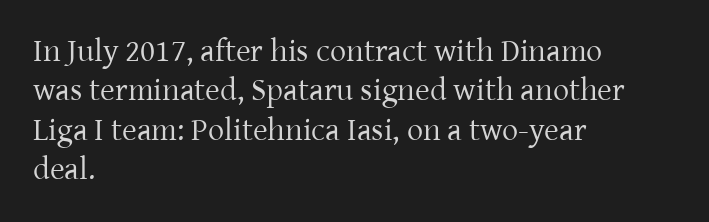
Characters follow at the spacing the type designer built in. This sample uses a serif face. The specimen reads as upright at a glance. The weight would be labelled regular, book, light, or lighter still. Does the copy run flush right? No — it runs flush left. Looks like regular typesetting: each glyph gets only the width it needs.
